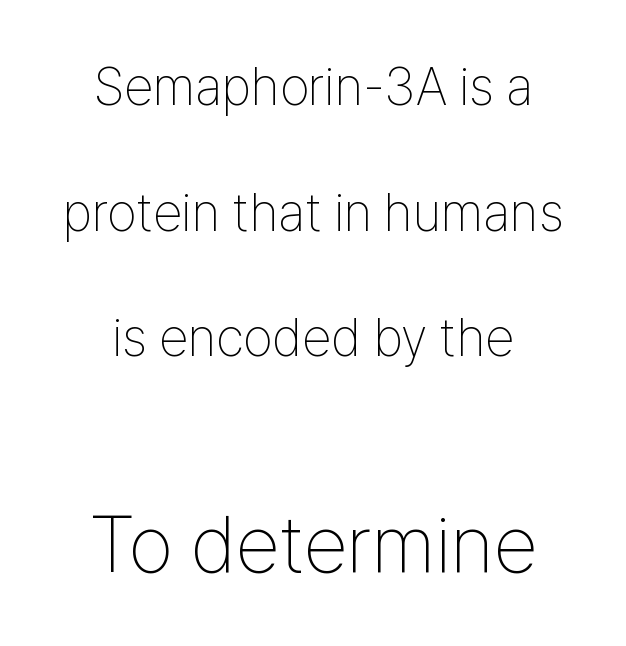
{"serif": "no", "italic": "no", "bold": "no", "weight": "thin", "width": "condensed", "stroke_contrast": "low", "x_height": "medium", "monospaced": "no", "underline": "no", "align": "center", "line_spacing": "loose", "line_spacing_ratio": 2.37, "letter_spacing": "normal", "letter_spacing_em": 0.0, "larger_block": "second", "size_ratio": 1.51, "glyph_px": 80}
